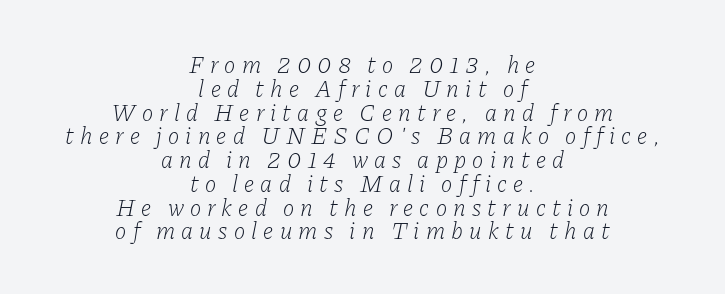
Q: Is the text bold? A: No.
Q: Is the text italic (slanted)? A: Yes, it leans right by about 11 degrees.
Q: Is the text underlined? A: No.
Q: How is the paragraph aligned? A: Centered.
Q: Is the spacing between letters normal or unusually wide? A: Unusually wide.
Q: Is the spacing between lines tight, normal or loose? A: Tight.
